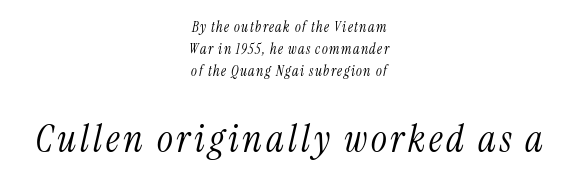
Q: Is the text bold? A: No.
Q: Is the text italic (slanted)? A: Yes, it leans right by about 13 degrees.
Q: Is the typeface a serif or a sans-serif typeface? A: Serif.
Q: Is the text underlined? A: No.
Q: How is the paragraph aligned? A: Centered.
Q: Is the spacing between lines tight, normal or loose? A: Normal.
Q: Which block of text is set in a larger size, the first (top) or the second (bottom)? A: The second (bottom) one.
Q: Width (condensed, normal, or wide)? A: Condensed.
Q: Stroke contrast? A: Medium.
Q: x-height? A: Medium.
Q: Monospaced? A: No.
